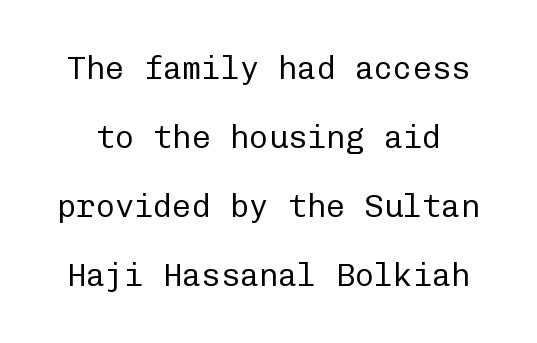
The image shows 32 px regular-weight sans-serif type, upright, monospaced; set loose line spacing (2.16x), normal letter spacing, not underlined; low stroke contrast and a medium x-height.
